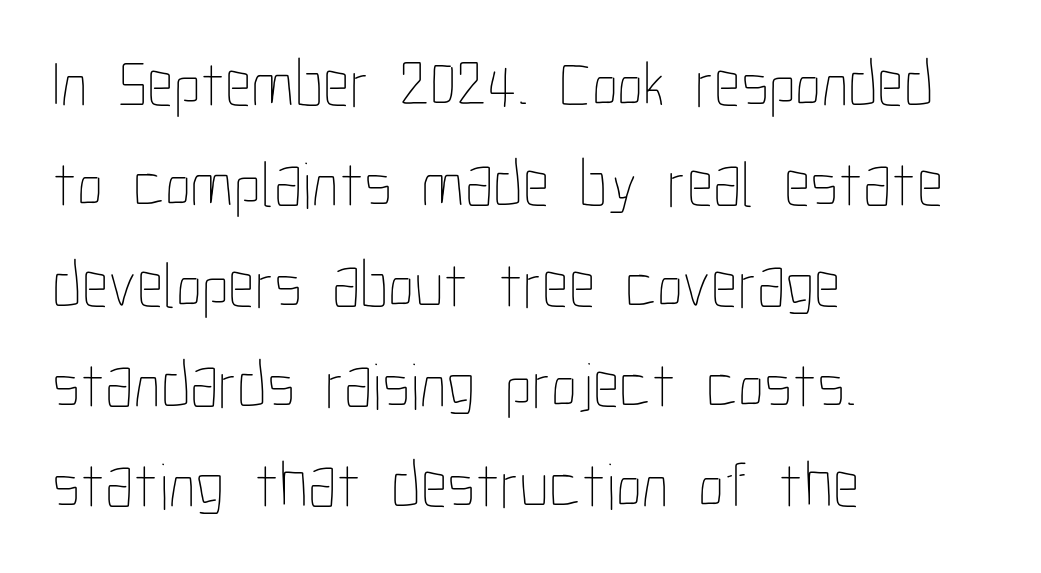
{"italic": "no", "bold": "no", "weight": "thin", "width": "condensed", "stroke_contrast": "low", "x_height": "medium", "monospaced": "no", "underline": "no", "align": "left", "line_spacing": "normal", "line_spacing_ratio": 1.52, "letter_spacing": "normal", "letter_spacing_em": 0.0, "glyph_px": 66}
